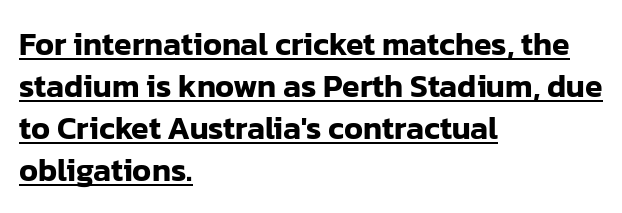
Q: Is the text italic (slanted)? A: No, it is upright.
Q: Is the typeface a serif or a sans-serif typeface? A: Sans-serif.
Q: Is the text underlined? A: Yes.
Q: How is the paragraph aligned? A: Left-aligned.
Q: Is the spacing between letters normal or unusually wide? A: Normal.
Q: Is the spacing between lines tight, normal or loose? A: Normal.
Q: Width (condensed, normal, or wide)? A: Normal.
Q: Stroke contrast? A: Low.
Q: x-height? A: Medium.
Q: Monospaced? A: No.
